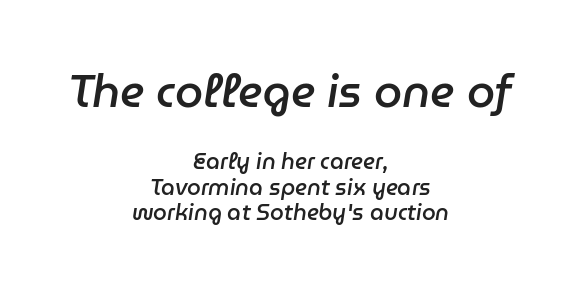
The image shows 45 px semibold type, italic (leaning right); set centered, line spacing 1.16x, normal letter spacing, not underlined; the first (top) block is 2.05x larger; low stroke contrast and a medium x-height.
